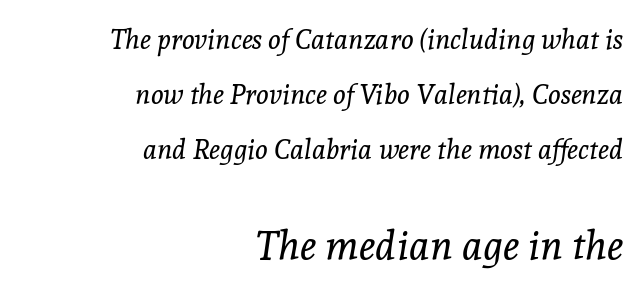
Tracking here is standard; glyphs follow each other at the usual distance. Character widths vary here, with narrow letters taking less room than wide ones. Which chunk is bigger? The second one — the bottom block dwarfs the top. Just letters on the line, the space beneath them empty.
